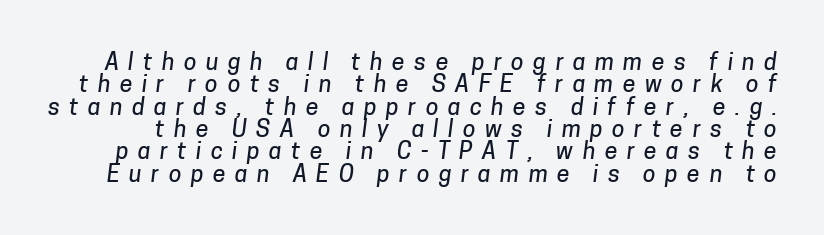
Q: Is the text underlined? A: No.
Q: Is the spacing between letters normal or unusually wide? A: Unusually wide.
Q: Is the spacing between lines tight, normal or loose? A: Tight.
